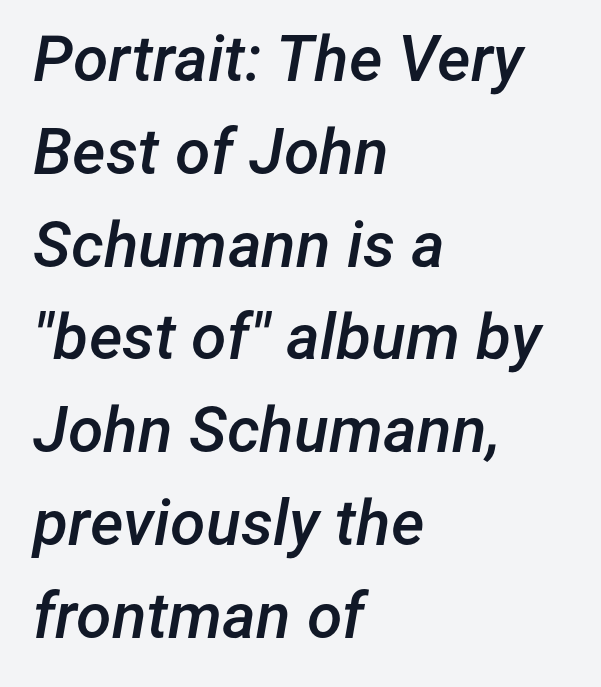
Yep, that's italic — everything's leaning. This sample keeps an unexceptional amount of space between lines. The typesetting leans somewhat heavy: a semibold. The specimen omits any rule beneath the text block's lines. Look at the tracking — it's just the regular setting, nothing added. Note the varied advance widths — an 'i' is clearly narrower than an 'm'.
